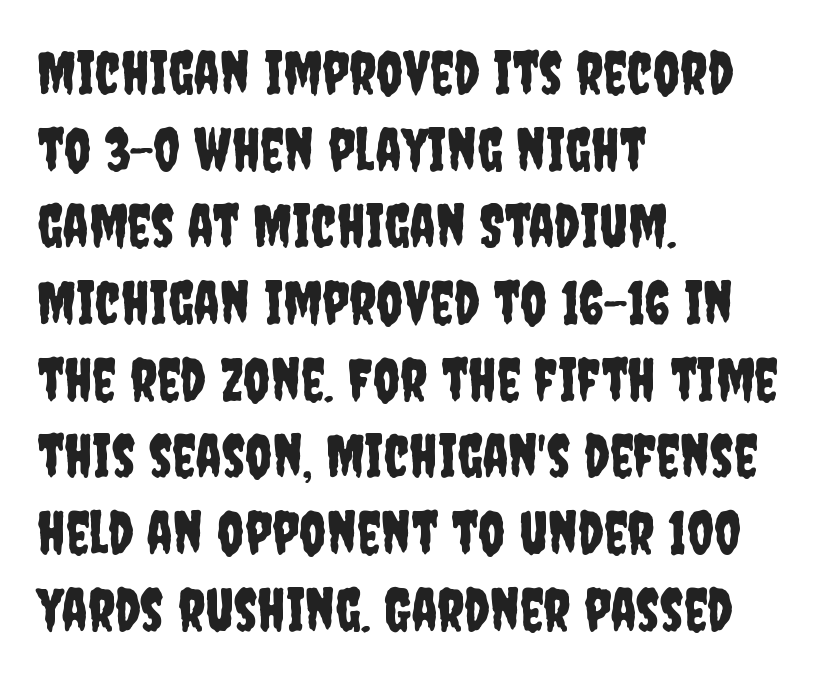
This sample is left-justified, so line endings fall wherever the words run out. Designer's note — italics off, roman on. Check under the words: just untouched page. Students, observe: this is what conventionally led text looks like. The letters sit at their default tracking, neither squeezed nor spread.
